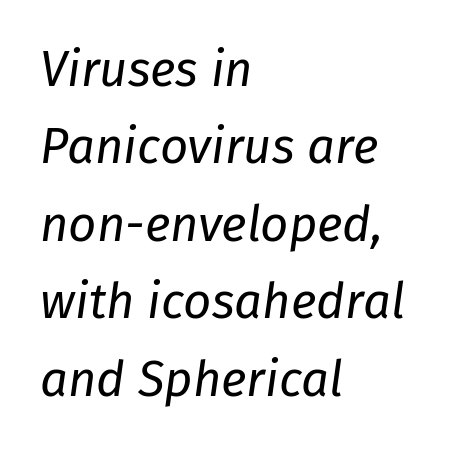
A clean baseline with only descenders dipping below it. Is the stroke heavy? The answer is a plain regular-or-lighter. All the whitespace from short lines collects on the right. Spacing verdict: proportional, widths tailored to each character.
